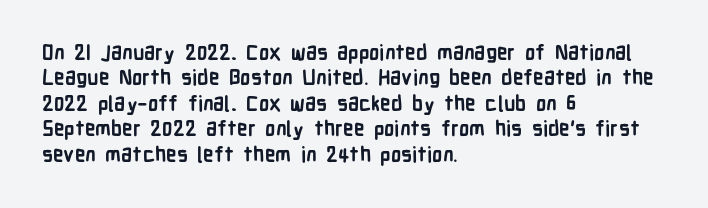
{"italic": "no", "bold": "yes", "underline": "no", "align": "left", "line_spacing_ratio": 1.21, "letter_spacing": "normal", "letter_spacing_em": 0.0, "glyph_px": 21}
